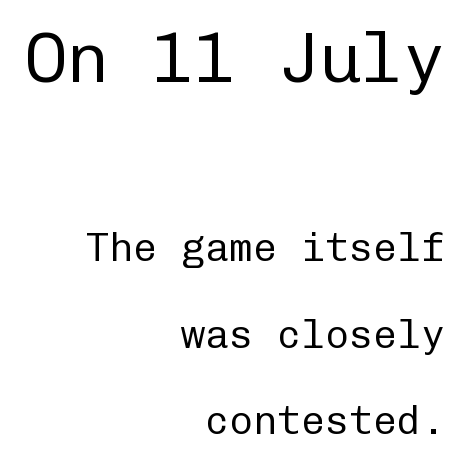
{"serif": "no", "italic": "no", "bold": "no", "weight": "regular", "width": "normal", "stroke_contrast": "low", "x_height": "medium", "monospaced": "yes", "underline": "no", "align": "right", "line_spacing": "loose", "line_spacing_ratio": 2.16, "letter_spacing": "normal", "letter_spacing_em": 0.0, "larger_block": "first", "size_ratio": 1.75, "glyph_px": 70}
